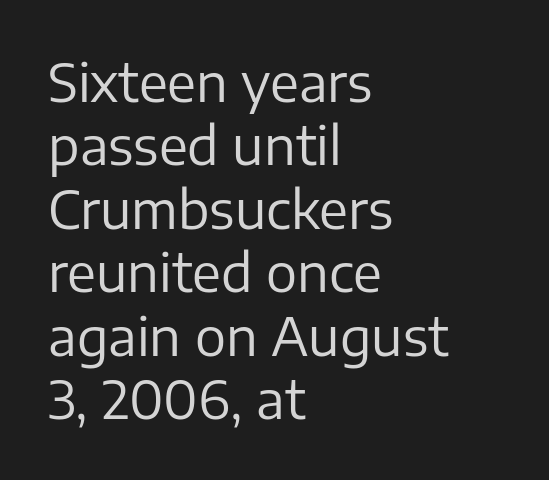
Q: Is the text bold? A: No.
Q: Is the text italic (slanted)? A: No, it is upright.
Q: Is the typeface a serif or a sans-serif typeface? A: Sans-serif.
Q: Is the text underlined? A: No.
Q: How is the paragraph aligned? A: Left-aligned.
Q: Is the spacing between letters normal or unusually wide? A: Normal.
Q: Width (condensed, normal, or wide)? A: Normal.
Q: Stroke contrast? A: Low.
Q: x-height? A: Medium.
Q: Monospaced? A: No.
